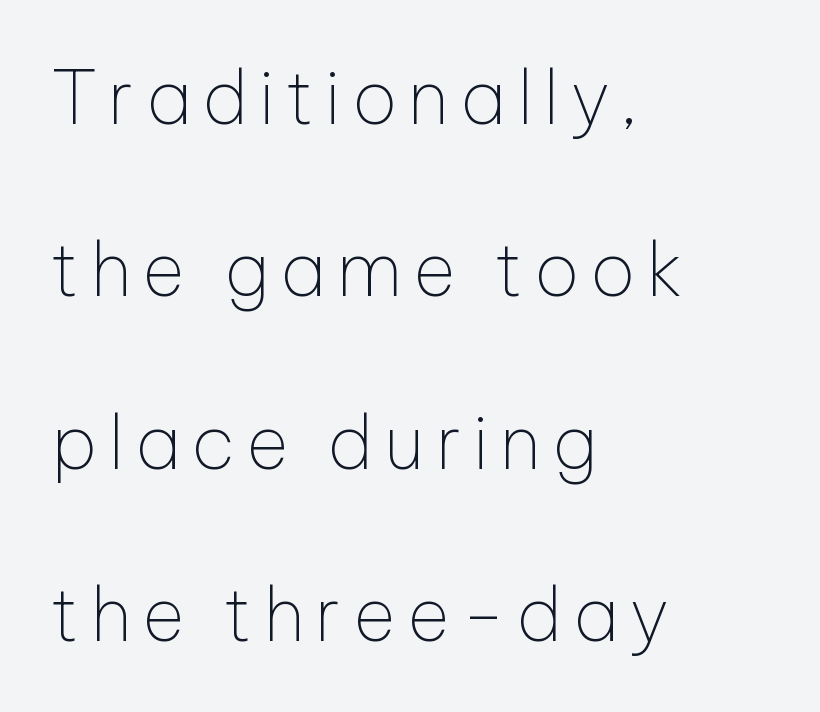
The image shows 73 px thin sans-serif type, upright; set left-aligned, loose line spacing (2.36x), not underlined; low stroke contrast and a medium x-height.
